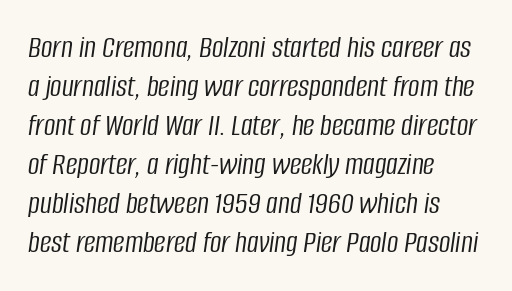
Q: Is the text bold? A: No.
Q: Is the text italic (slanted)? A: Yes, it leans right by about 8 degrees.
Q: Is the text underlined? A: No.
Q: How is the paragraph aligned? A: Left-aligned.
Q: Is the spacing between letters normal or unusually wide? A: Normal.
Q: Width (condensed, normal, or wide)? A: Condensed.
Q: Stroke contrast? A: Low.
Q: x-height? A: Large.
Q: Monospaced? A: No.
